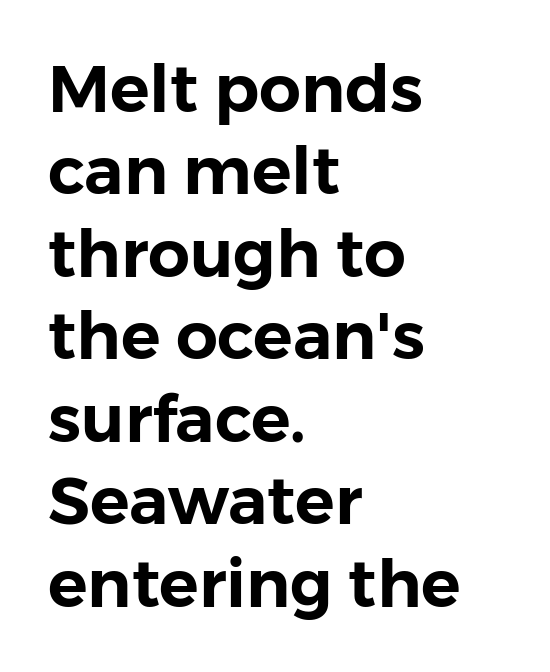
In terms of posture, this sample is upright. Spacing verdict: proportional, widths tailored to each character. Honestly, the row spacing looks completely unremarkable. In terms of letterform style, serifs are entirely absent. These lines keep a tight, regular rhythm from letter to letter.
